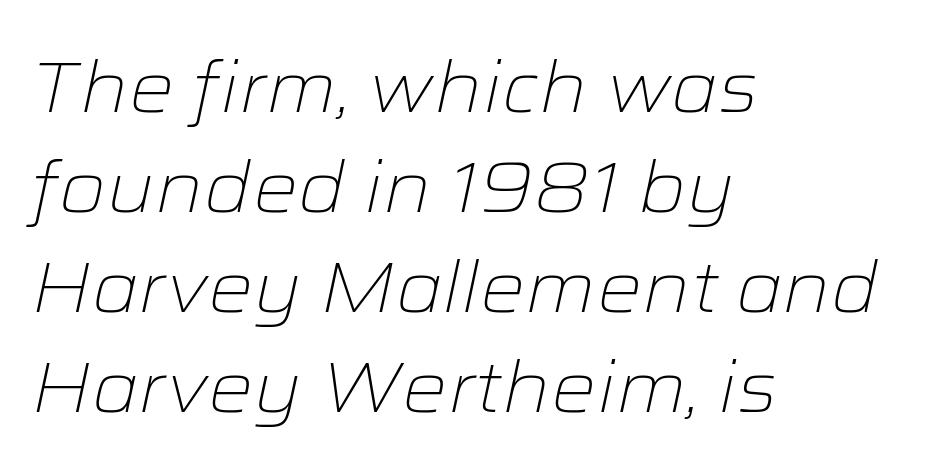
Q: Is the text bold? A: No.
Q: Is the text italic (slanted)? A: Yes, it leans right by about 12 degrees.
Q: Is the text underlined? A: No.
Q: How is the paragraph aligned? A: Left-aligned.
Q: Is the spacing between letters normal or unusually wide? A: Normal.
Q: Is the spacing between lines tight, normal or loose? A: Normal.
Q: Width (condensed, normal, or wide)? A: Wide.
Q: Stroke contrast? A: Low.
Q: x-height? A: Medium.
Q: Monospaced? A: No.
